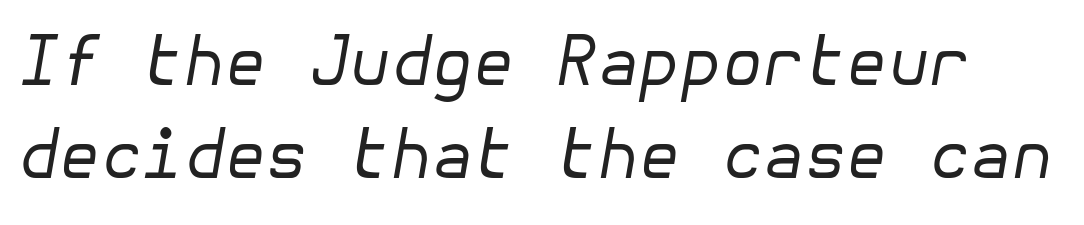
{"italic": "yes", "lean": "right", "slant_degrees": 10, "bold": "no", "weight": "regular", "width": "normal", "stroke_contrast": "low", "x_height": "medium", "underline": "no", "line_spacing": "normal", "line_spacing_ratio": 1.39, "letter_spacing": "normal", "letter_spacing_em": 0.0, "glyph_px": 67}
